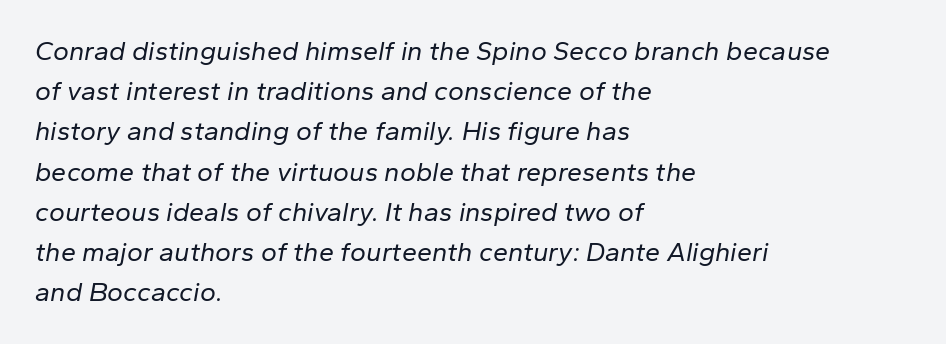
{"italic": "yes", "lean": "right", "slant_degrees": 10, "bold": "no", "underline": "no", "align": "left", "line_spacing": "normal", "line_spacing_ratio": 1.49, "letter_spacing": "normal", "letter_spacing_em": 0.0, "glyph_px": 27}
